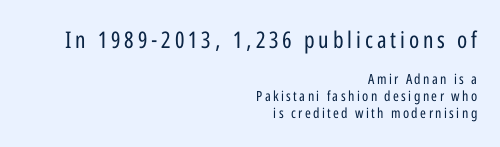
This reads as an unemphasized weight, regular at the heaviest. Is there any slant? The stems are plumb. Horizontally, the lines are justified to the trailing edge only. The upper block of text is set noticeably larger than the block beneath it. Unmarked baselines from the first word to the last.
